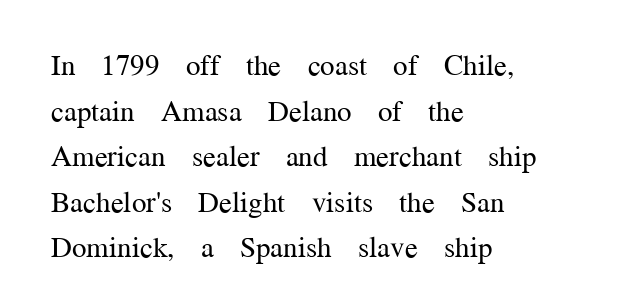
Each row of text sits above clean, open space. These lines keep a tight, regular rhythm from letter to letter. Posture: straight, roman, zero tilt. If you drew a ruler down the left edge, every line would touch it. How would I describe the line gaps? Plain and ordinary. No extra ink here — the face is not bold.
